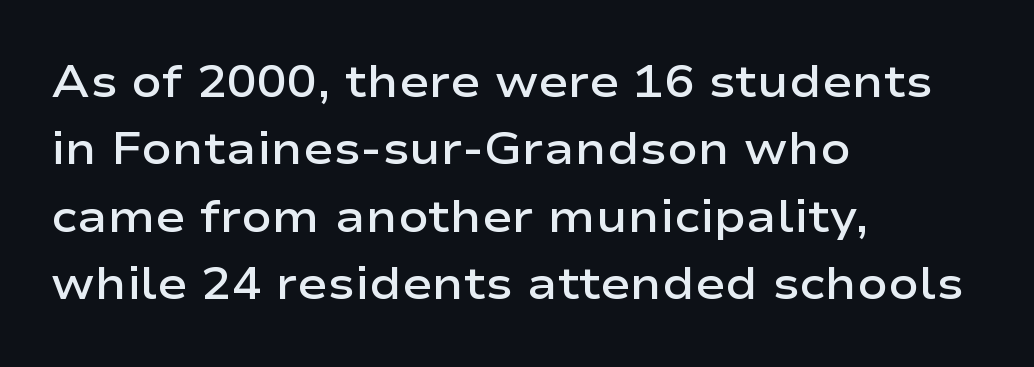
{"serif": "no", "italic": "no", "bold": "semi", "weight": "semibold", "width": "wide", "stroke_contrast": "low", "x_height": "medium", "monospaced": "no", "underline": "no", "align": "left", "line_spacing": "normal", "line_spacing_ratio": 1.5, "letter_spacing": "normal", "letter_spacing_em": 0.0, "glyph_px": 45}
